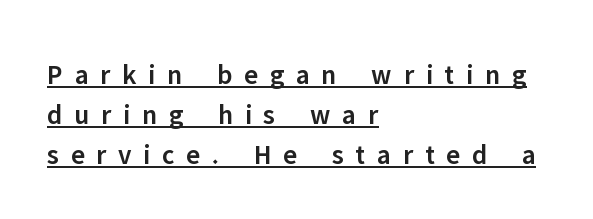
Q: Is the text bold? A: Semi-bold.
Q: Is the text italic (slanted)? A: No, it is upright.
Q: Is the typeface a serif or a sans-serif typeface? A: Sans-serif.
Q: Is the text underlined? A: Yes.
Q: How is the paragraph aligned? A: Left-aligned.
Q: Is the spacing between letters normal or unusually wide? A: Unusually wide.
Q: Is the spacing between lines tight, normal or loose? A: Normal.
Q: Width (condensed, normal, or wide)? A: Normal.
Q: Stroke contrast? A: Low.
Q: x-height? A: Medium.
Q: Monospaced? A: No.
